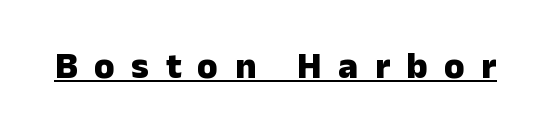
The image shows 37 px heavy sans-serif type, upright; set unusually wide letter spacing (+0.45 em), underlined; low stroke contrast and a medium x-height.
